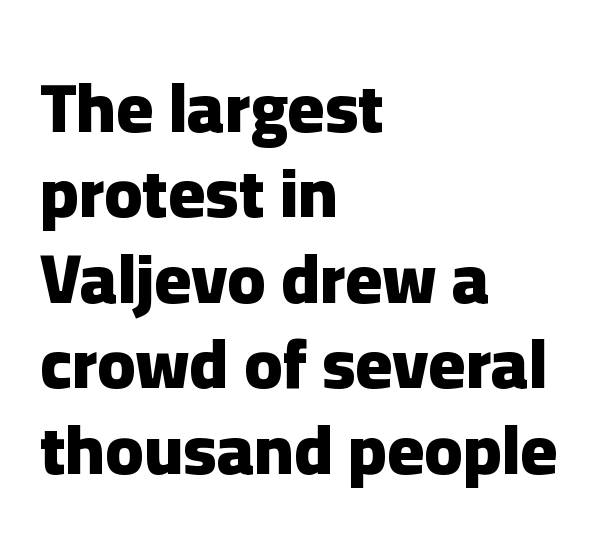
Heavy-handed strokes throughout: this text is bold. This is sans-serif lettering, the kind often seen on screens and signage. This rendering uses left alignment, leaving the right contour irregular. Ordinary non-slanted type is in use. Anything drawn beneath the words? Only blank space.
